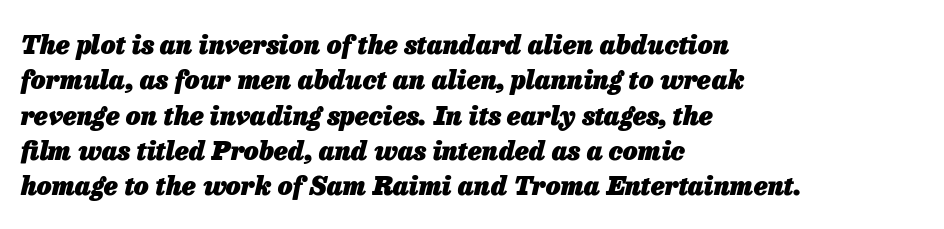
This sample uses an oblique cut, with every glyph tilted off the vertical. Here the glyphs are tracked normally, forming tight word shapes. Has an underline been added? It has not. These lines are set flush left with a ragged right edge.
